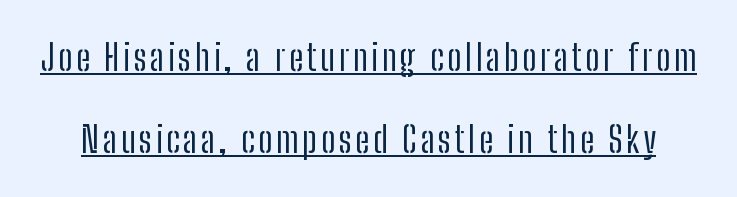
Q: Is the text bold? A: No.
Q: Is the text italic (slanted)? A: No, it is upright.
Q: Is the typeface a serif or a sans-serif typeface? A: Sans-serif.
Q: Is the text underlined? A: Yes.
Q: Is the spacing between lines tight, normal or loose? A: Loose.
Q: Width (condensed, normal, or wide)? A: Condensed.
Q: Stroke contrast? A: Low.
Q: x-height? A: Medium.
Q: Monospaced? A: No.
